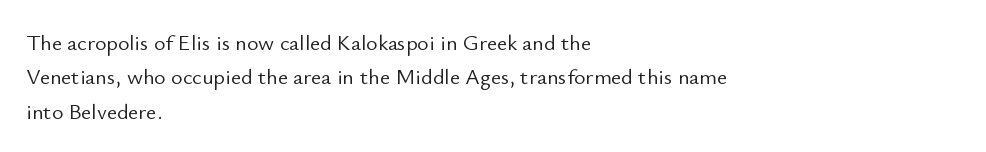
The image shows 22 px text type, upright; set left-aligned, normal line spacing (1.56x), normal letter spacing, not underlined.
